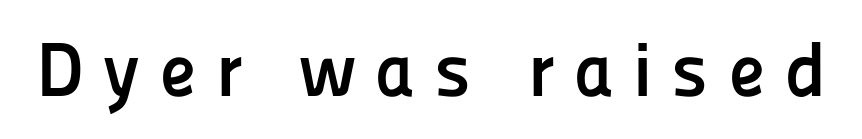
Caption: bold face, heavy strokes. The letters advance in unequal steps, a hallmark of proportional type. The letters stand upright; this is a roman face. Underline: absent. What stands out about the letter spacing? Its width — letters are far apart. The characters display no serif detailing; their extremities are plain.
